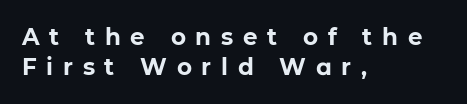
Q: Is the text bold? A: Yes.
Q: Is the text italic (slanted)? A: No, it is upright.
Q: Is the text underlined? A: No.
Q: How is the paragraph aligned? A: Left-aligned.
Q: Is the spacing between letters normal or unusually wide? A: Unusually wide.
Q: Is the spacing between lines tight, normal or loose? A: Normal.
